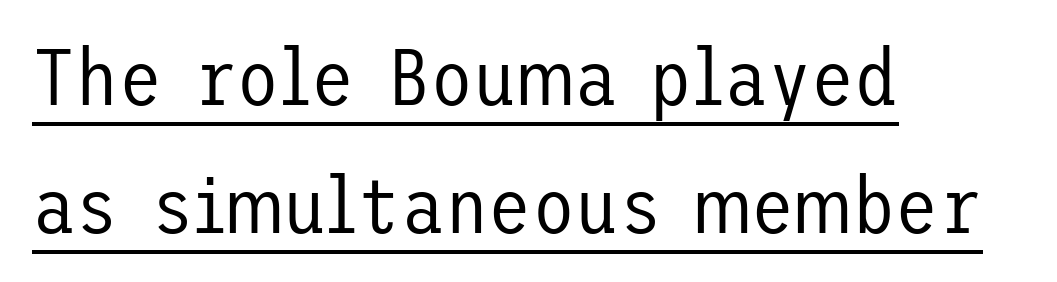
{"serif": "no", "italic": "no", "bold": "no", "weight": "regular", "width": "normal", "stroke_contrast": "low", "x_height": "medium", "underline": "yes", "align": "left", "line_spacing": "normal", "line_spacing_ratio": 1.62, "letter_spacing": "normal", "letter_spacing_em": 0.0, "glyph_px": 79}
